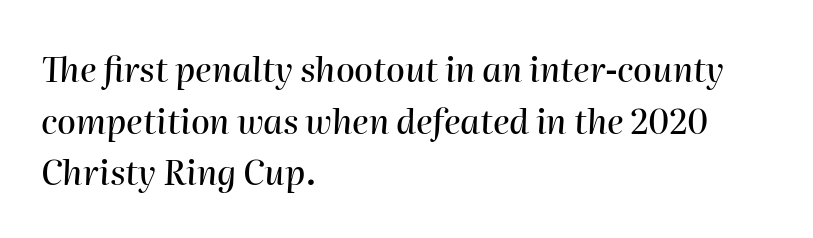
Glyph-to-glyph distance matches everyday printed text. Casual observation: everything's shoved over to the left. Looking at the ascenders, they clearly lean. You could not count columns in this text — the font is proportionally spaced. Bare-footed words on every line.
